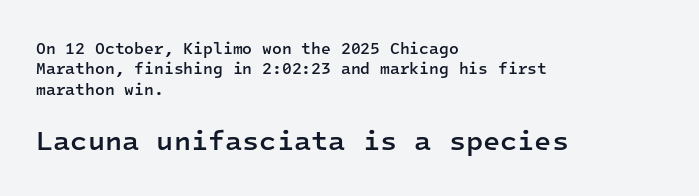
Q: Is the text bold? A: Semi-bold.
Q: Is the text italic (slanted)? A: No, it is upright.
Q: Is the typeface a serif or a sans-serif typeface? A: Sans-serif.
Q: Is the text underlined? A: No.
Q: How is the paragraph aligned? A: Left-aligned.
Q: Is the spacing between letters normal or unusually wide? A: Normal.
Q: Is the spacing between lines tight, normal or loose? A: Normal.
Q: Which block of text is set in a larger size, the first (top) or the second (bottom)? A: The second (bottom) one.
Q: Width (condensed, normal, or wide)? A: Normal.
Q: Stroke contrast? A: Low.
Q: x-height? A: Medium.
Q: Monospaced? A: Yes.
